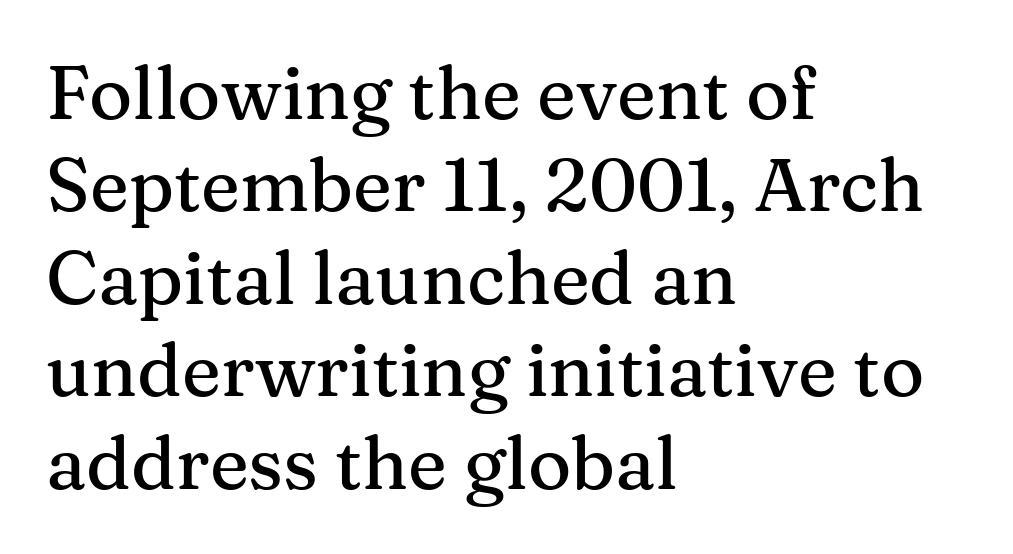
These lines are rendered in a variable-pitch font. The glyphs are unaccompanied by any horizontal stroke below them. The line-height multiplier appears to be the usual default. Horizontally, the lines are justified to the leading edge only. The passage shown is typeset with a serif family. Students, note that the glyphs here touch the page at normal intervals.
